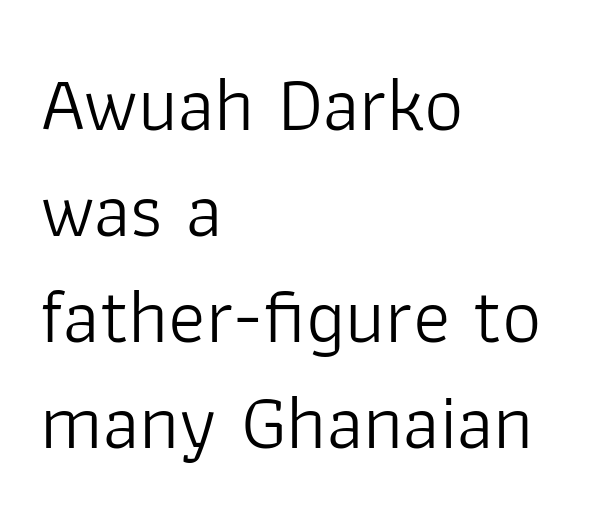
{"serif": "no", "italic": "no", "bold": "no", "weight": "light", "width": "normal", "stroke_contrast": "low", "x_height": "medium", "monospaced": "no", "underline": "no", "align": "left", "line_spacing": "normal", "line_spacing_ratio": 1.36, "letter_spacing": "normal", "letter_spacing_em": 0.0, "glyph_px": 78}
